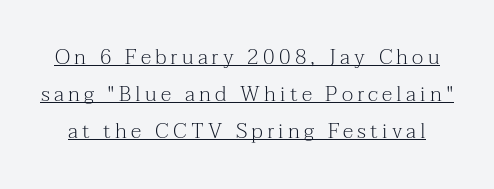
The image shows 21 px text type, upright; set line spacing 1.76x, unusually wide letter spacing (+0.2 em), underlined.
